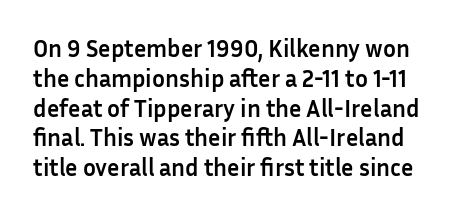
The image shows 24 px bold type, upright; set line spacing 1.24x, normal letter spacing, not underlined.
